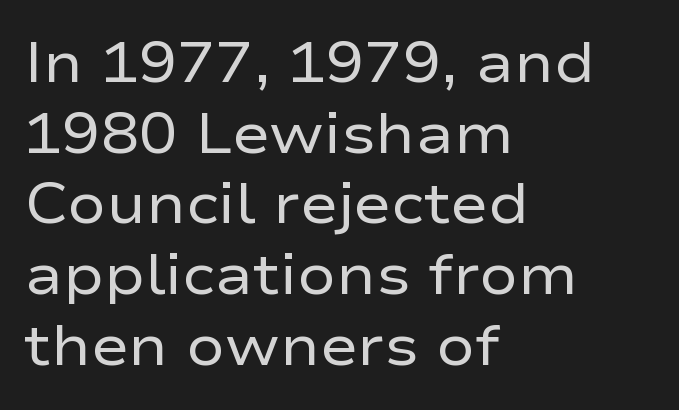
The cut favours lightness, reaching ordinary text weight at its darkest. The type family on display is of the sans-serif kind. Tracking here is standard; glyphs follow each other at the usual distance. Is this a fixed-width face? No — the glyphs have proportional, varying widths. Layout note: lines flush left.
